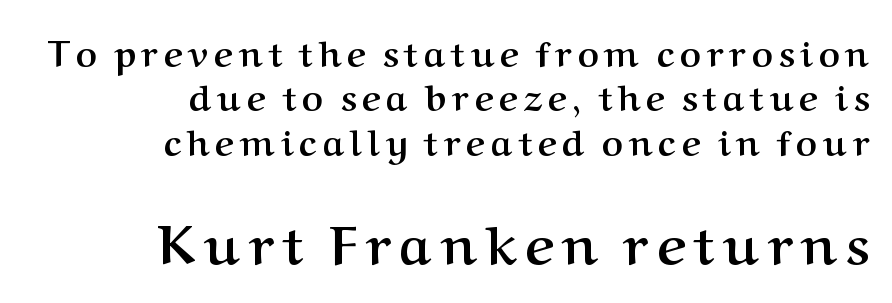
This sample is right-justified, so line beginnings fall wherever the words allow. The rendering uses a bold face; every stroke is thick and dark. These lines are rendered in a variable-pitch font. Top chunk: small. Bottom chunk: large. You can tell from the footed stems that serif type was used.
